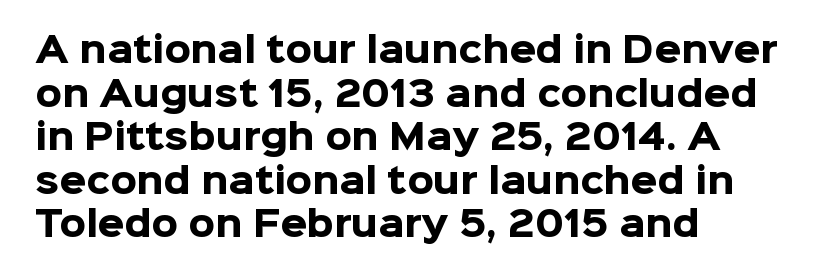
Q: Is the text bold? A: Yes.
Q: Is the text italic (slanted)? A: No, it is upright.
Q: Is the typeface a serif or a sans-serif typeface? A: Sans-serif.
Q: Is the text underlined? A: No.
Q: How is the paragraph aligned? A: Left-aligned.
Q: Is the spacing between letters normal or unusually wide? A: Normal.
Q: Is the spacing between lines tight, normal or loose? A: Normal.
Q: Width (condensed, normal, or wide)? A: Normal.
Q: Stroke contrast? A: Low.
Q: x-height? A: Medium.
Q: Monospaced? A: No.
